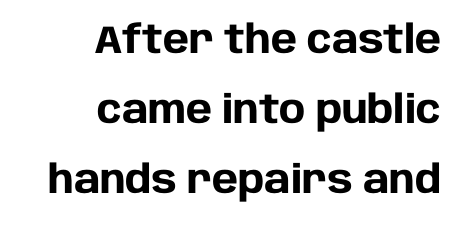
Q: Is the text bold? A: Yes.
Q: Is the text italic (slanted)? A: No, it is upright.
Q: Is the typeface a serif or a sans-serif typeface? A: Sans-serif.
Q: Is the text underlined? A: No.
Q: How is the paragraph aligned? A: Right-aligned.
Q: Is the spacing between letters normal or unusually wide? A: Normal.
Q: Width (condensed, normal, or wide)? A: Normal.
Q: Stroke contrast? A: Low.
Q: x-height? A: Large.
Q: Monospaced? A: No.
